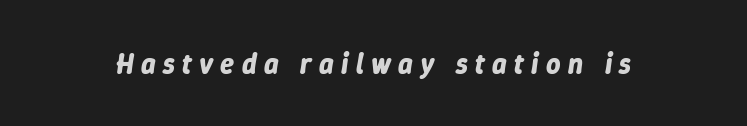
The image shows 28 px bold type, italic (leaning right); set unusually wide letter spacing (+0.26 em), not underlined; low stroke contrast and a medium x-height.
